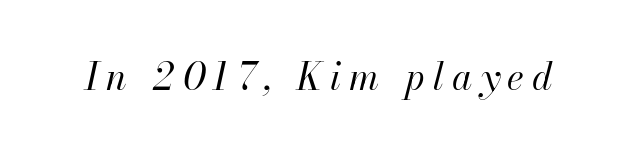
Spacing verdict: proportional, widths tailored to each character. This is not heavy type; no bold has been used. Only glyphs here, with clear space below each row. Observe the lean: these are italic letterforms.
